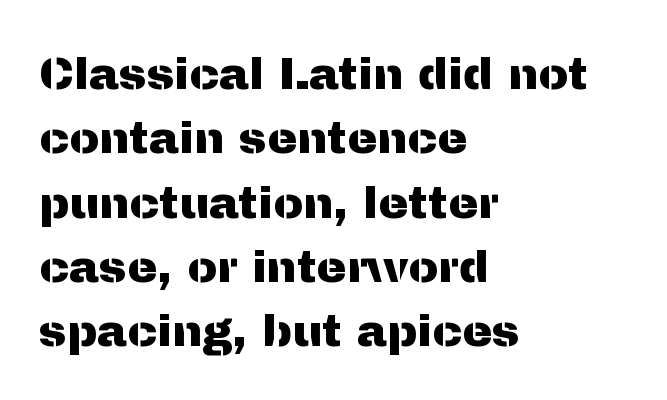
The image shows 45 px sans-serif type, upright; set left-aligned, normal line spacing (1.43x), normal letter spacing, not underlined; medium stroke contrast and a medium x-height.
